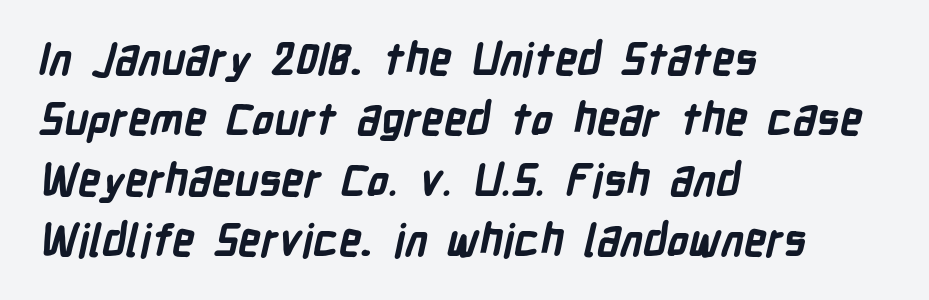
{"serif": "no", "bold": "yes", "weight": "bold", "width": "condensed", "stroke_contrast": "low", "x_height": "medium", "monospaced": "no", "underline": "no", "align": "left", "line_spacing": "normal", "line_spacing_ratio": 1.37, "letter_spacing": "normal", "letter_spacing_em": 0.0, "glyph_px": 44}
